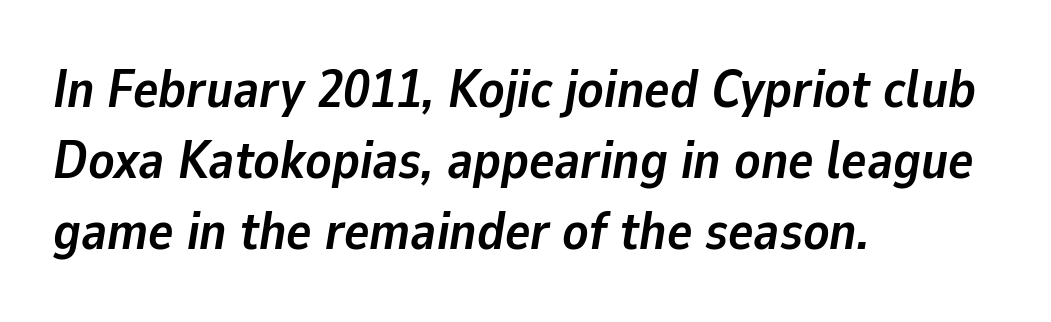
{"italic": "yes", "lean": "right", "slant_degrees": 9, "bold": "yes", "weight": "semibold", "width": "normal", "stroke_contrast": "low", "x_height": "medium", "monospaced": "no", "underline": "no", "align": "left", "line_spacing": "normal", "line_spacing_ratio": 1.34, "letter_spacing": "normal", "letter_spacing_em": 0.0, "glyph_px": 53}
